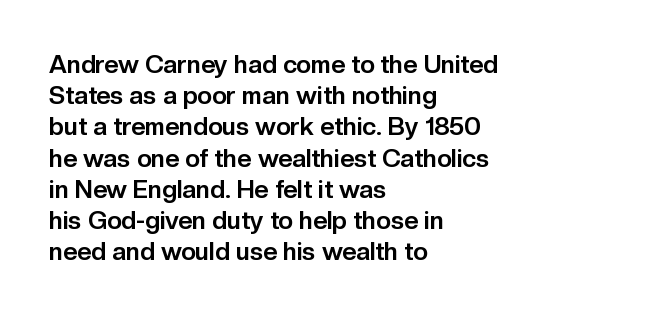
The image shows 25 px bold type, upright; set left-aligned, normal line spacing (1.25x), normal letter spacing, not underlined.
